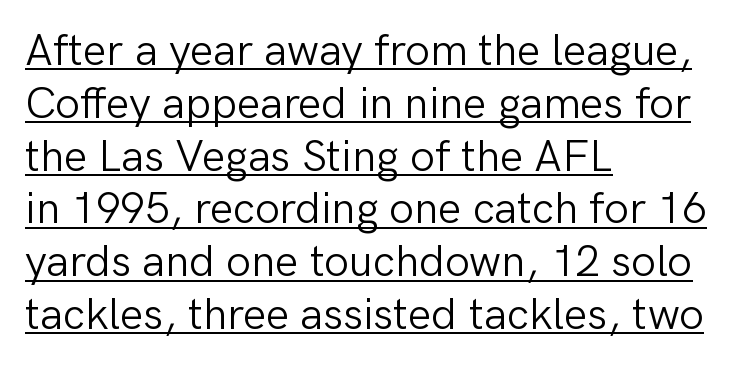
The image shows 44 px light sans-serif type, upright; set left-aligned, line spacing 1.2x, normal letter spacing, underlined; low stroke contrast and a medium x-height.
